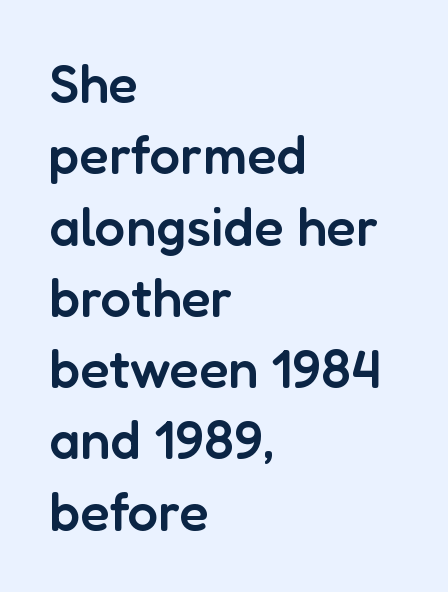
{"serif": "no", "italic": "no", "bold": "semi", "weight": "semibold", "width": "normal", "stroke_contrast": "low", "x_height": "medium", "monospaced": "no", "underline": "no", "align": "left", "line_spacing": "normal", "line_spacing_ratio": 1.32, "letter_spacing": "normal", "letter_spacing_em": 0.0, "glyph_px": 54}
